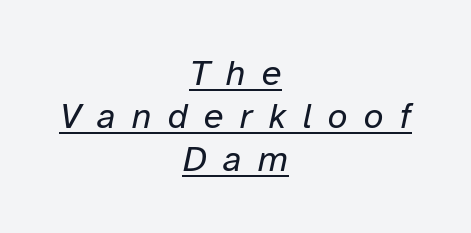
Q: Is the text bold? A: No.
Q: Is the text italic (slanted)? A: Yes, it leans right by about 12 degrees.
Q: Is the text underlined? A: Yes.
Q: How is the paragraph aligned? A: Centered.
Q: Is the spacing between letters normal or unusually wide? A: Unusually wide.
Q: Width (condensed, normal, or wide)? A: Normal.
Q: Stroke contrast? A: Low.
Q: x-height? A: Medium.
Q: Monospaced? A: No.
